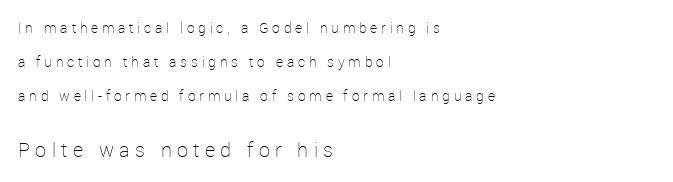
Layout note: lines flush left. If you drew a line through each stem, it would be perfectly vertical. The designer dialed line spacing up above the default. Between these two stacked blocks, the lower one wins on size. The face looks like a standard text weight, possibly lighter. Check the space under the baseline: it is left empty.
